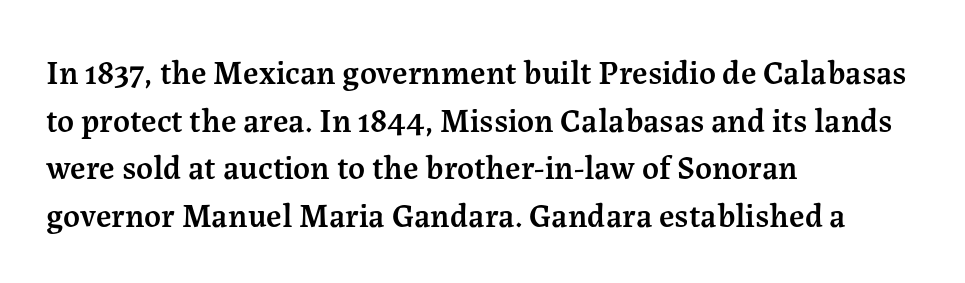
Q: Is the text bold? A: Semi-bold.
Q: Is the text italic (slanted)? A: No, it is upright.
Q: Is the typeface a serif or a sans-serif typeface? A: Serif.
Q: Is the text underlined? A: No.
Q: How is the paragraph aligned? A: Left-aligned.
Q: Is the spacing between letters normal or unusually wide? A: Normal.
Q: Is the spacing between lines tight, normal or loose? A: Normal.
Q: Width (condensed, normal, or wide)? A: Normal.
Q: Stroke contrast? A: Medium.
Q: x-height? A: Medium.
Q: Monospaced? A: No.
